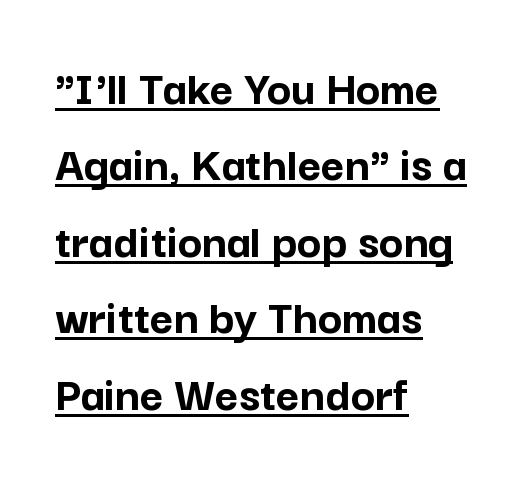
The image shows 51 px semibold sans-serif type, upright; set left-aligned, normal line spacing (1.5x), normal letter spacing, underlined; low stroke contrast and a medium x-height.
